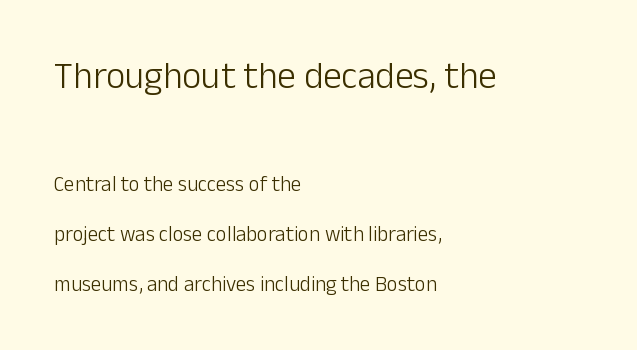
The image shows 37 px light sans-serif type, upright; set left-aligned, loose line spacing (2.38x), normal letter spacing, not underlined; the first (top) block is 1.76x larger; low stroke contrast and a medium x-height.
